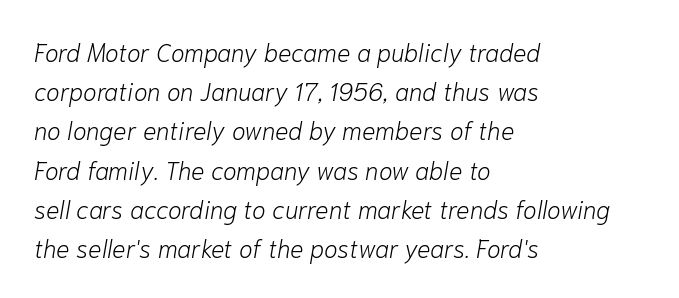
{"italic": "yes", "lean": "right", "slant_degrees": 10, "bold": "no", "underline": "no", "align": "left", "line_spacing": "normal", "line_spacing_ratio": 1.57, "letter_spacing": "normal", "letter_spacing_em": 0.0, "glyph_px": 25}
